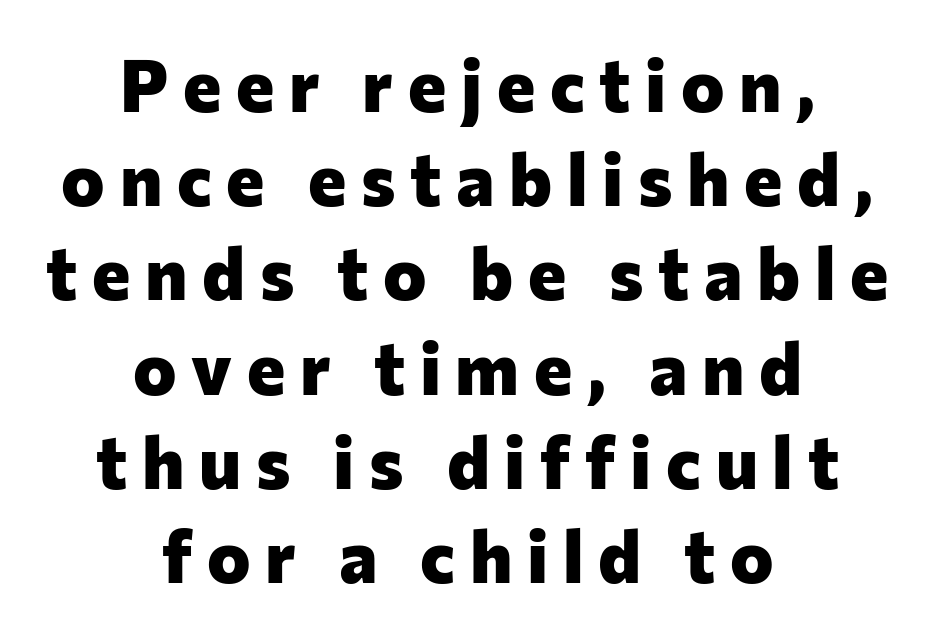
Any mark beneath the type? The region is blank. Students, observe: this is what conventionally led text looks like. The typography opts for an upright posture over an oblique one. This sample uses a sans-serif face. If you folded the block vertically in half, each line would mirror itself in length. Character widths vary here, with narrow letters taking less room than wide ones.
